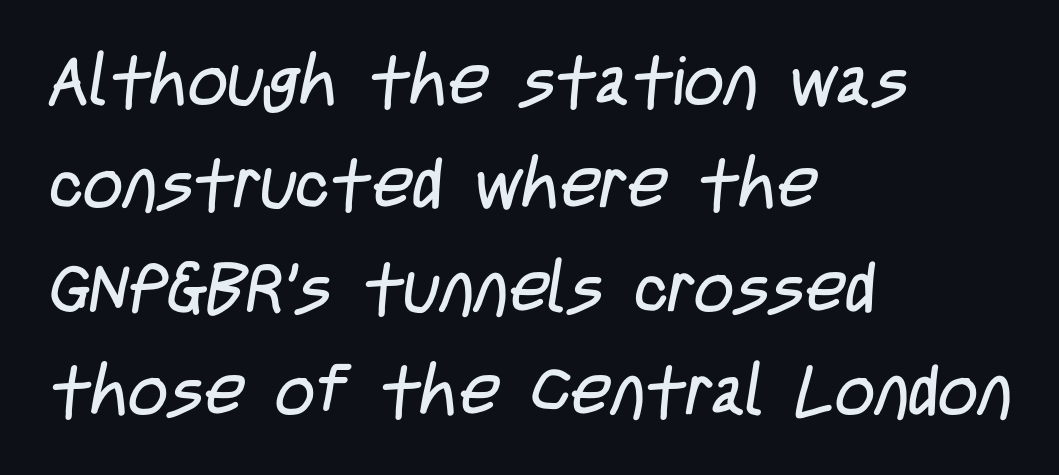
{"serif": "no", "bold": "no", "weight": "regular", "width": "condensed", "stroke_contrast": "low", "x_height": "large", "monospaced": "no", "underline": "no", "align": "left", "line_spacing": "normal", "line_spacing_ratio": 1.5, "letter_spacing": "normal", "letter_spacing_em": 0.0, "glyph_px": 69}
